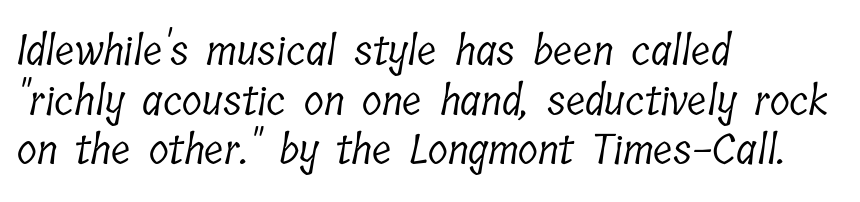
Q: Is the text bold? A: No.
Q: Is the typeface a serif or a sans-serif typeface? A: Serif.
Q: Is the text underlined? A: No.
Q: How is the paragraph aligned? A: Left-aligned.
Q: Is the spacing between letters normal or unusually wide? A: Normal.
Q: Width (condensed, normal, or wide)? A: Condensed.
Q: Stroke contrast? A: Low.
Q: x-height? A: Medium.
Q: Monospaced? A: No.
